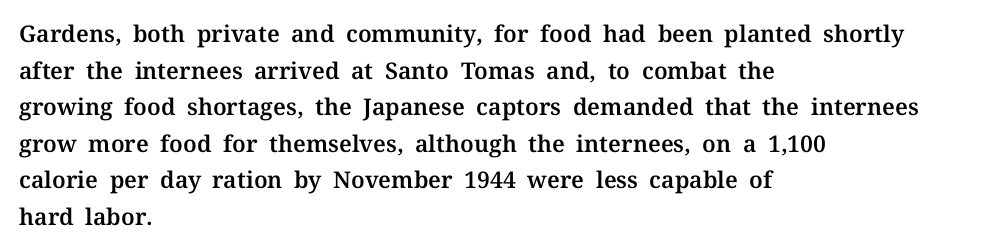
The image shows 23 px text type, upright; set left-aligned, normal line spacing (1.59x), normal letter spacing, not underlined.
